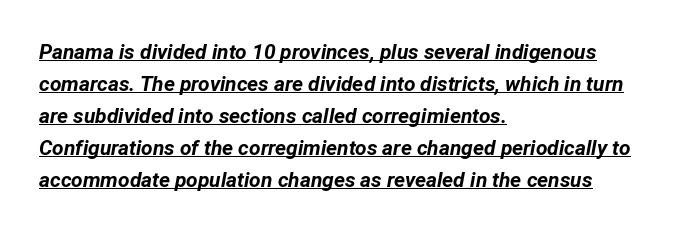
{"italic": "yes", "lean": "right", "slant_degrees": 12, "bold": "yes", "underline": "yes", "align": "left", "line_spacing": "normal", "line_spacing_ratio": 1.52, "letter_spacing": "normal", "letter_spacing_em": 0.0, "glyph_px": 21}
